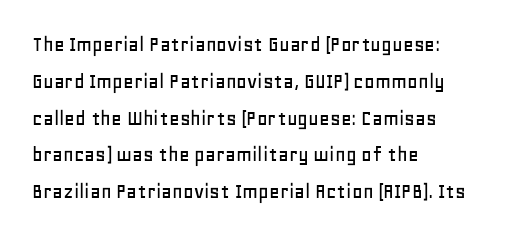
{"italic": "no", "underline": "no", "align": "left", "line_spacing": "normal", "line_spacing_ratio": 1.6, "letter_spacing": "normal", "letter_spacing_em": 0.0, "glyph_px": 23}
